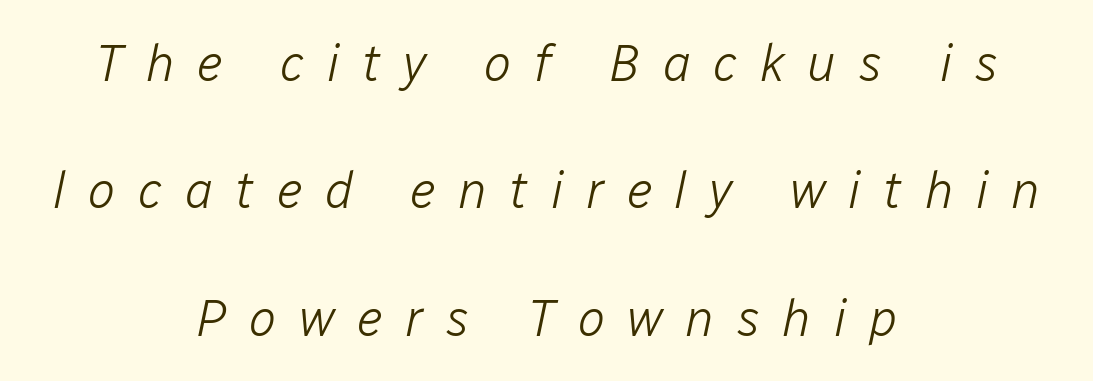
Q: Is the text bold? A: No.
Q: Is the text italic (slanted)? A: Yes, it leans right by about 12 degrees.
Q: Is the text underlined? A: No.
Q: How is the paragraph aligned? A: Centered.
Q: Is the spacing between letters normal or unusually wide? A: Unusually wide.
Q: Is the spacing between lines tight, normal or loose? A: Loose.
Q: Width (condensed, normal, or wide)? A: Normal.
Q: Stroke contrast? A: Low.
Q: x-height? A: Medium.
Q: Monospaced? A: No.
